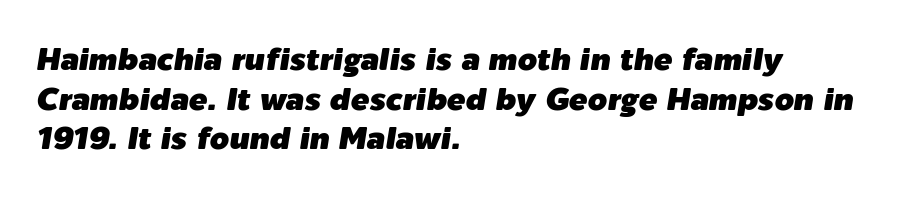
No extra tracking has been applied to these lines. Has an underline been added? It has not. Reading down the block, your eye returns to a fixed left position each line. Looking at the ascenders, they clearly lean. Baseline-to-baseline distance is the conventional proportion of letter height.
